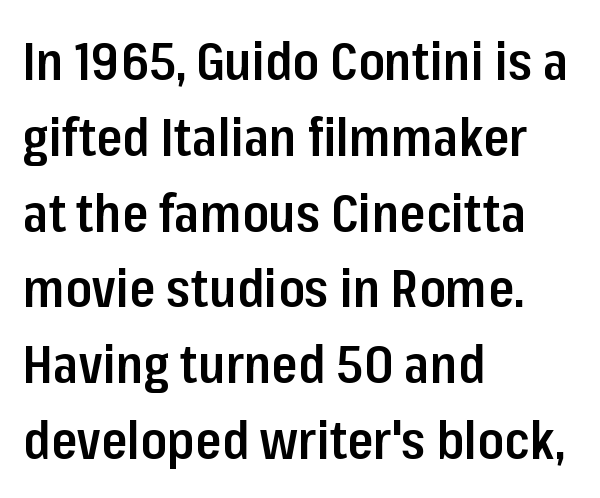
Italic: no, the glyphs are upright roman. This is moderately heavy type, rendered in semibold. Check where the strokes stop: nothing finishes them off — pure sans. Looks like regular typesetting: each glyph gets only the width it needs.
